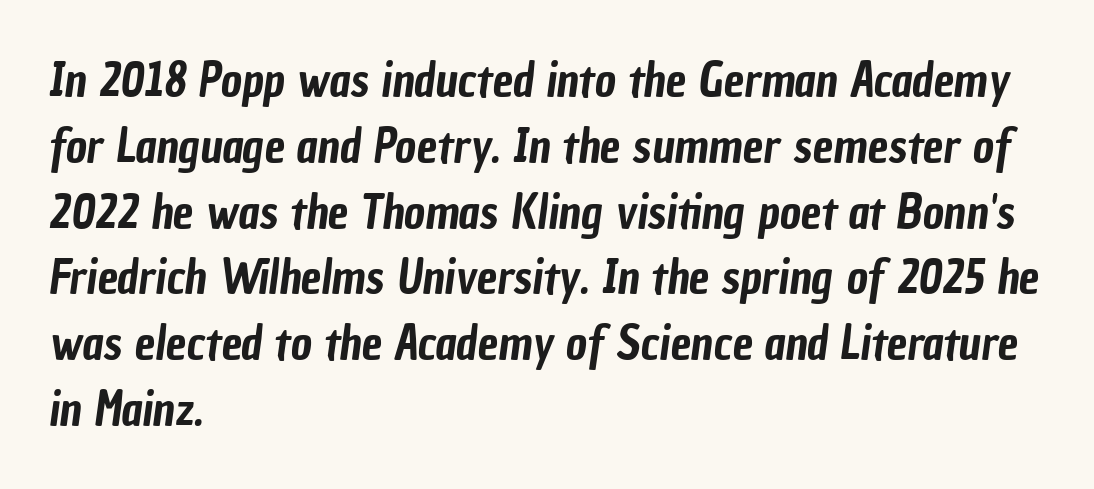
{"serif": "no", "width": "condensed", "stroke_contrast": "low", "x_height": "medium", "monospaced": "no", "underline": "no", "align": "left", "line_spacing": "normal", "line_spacing_ratio": 1.43, "letter_spacing": "normal", "letter_spacing_em": 0.0, "glyph_px": 46}
